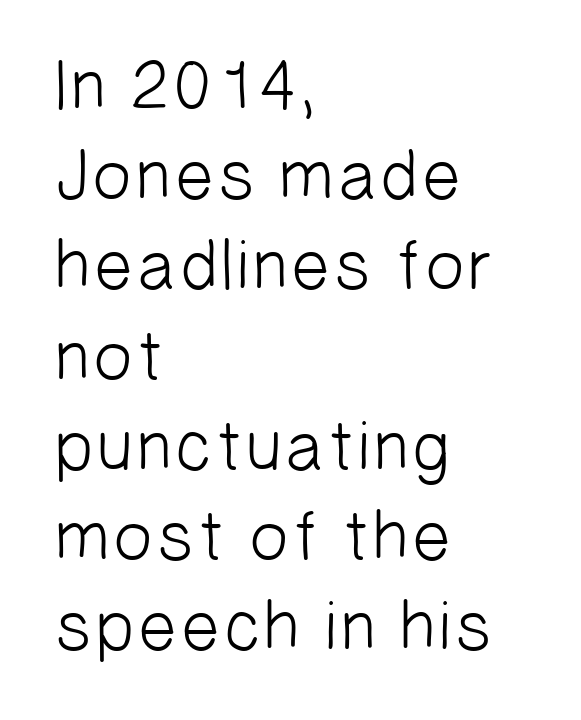
This reads as an unemphasized weight, regular at the heaviest. Is this a fixed-width face? No — the glyphs have proportional, varying widths. Horizontal alignment here is leftward, the default for most running prose. Each new line begins a customary step beneath the previous one. Glance below the letters and you will spot only blank space. Students, note that the glyphs here touch the page at normal intervals.
